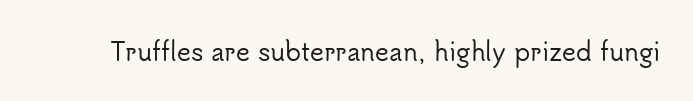
The image shows 24 px text type, upright; set normal letter spacing, not underlined.
